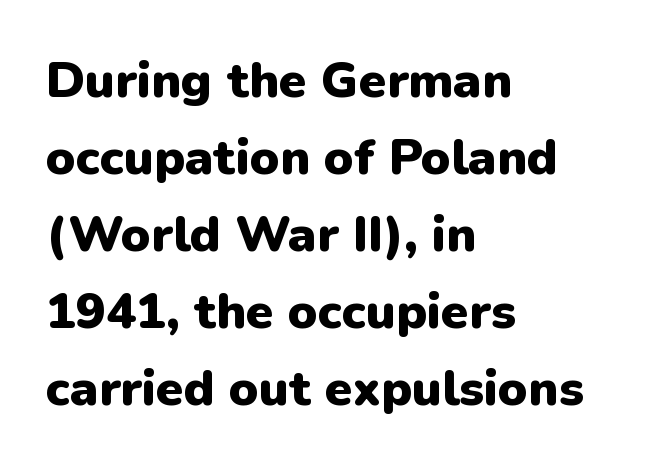
Q: Is the text bold? A: Yes.
Q: Is the text italic (slanted)? A: No, it is upright.
Q: Is the typeface a serif or a sans-serif typeface? A: Sans-serif.
Q: Is the text underlined? A: No.
Q: How is the paragraph aligned? A: Left-aligned.
Q: Is the spacing between letters normal or unusually wide? A: Normal.
Q: Is the spacing between lines tight, normal or loose? A: Normal.
Q: Width (condensed, normal, or wide)? A: Normal.
Q: Stroke contrast? A: Low.
Q: x-height? A: Medium.
Q: Monospaced? A: No.
